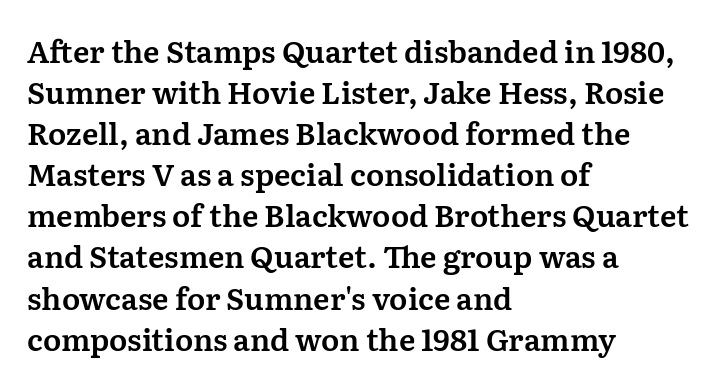
Honestly, the row spacing looks completely unremarkable. A typesetter would call this proportional, since set widths differ per character. Letterform terminals end in serifs throughout the passage. Characters remain perfectly vertical along every line.
